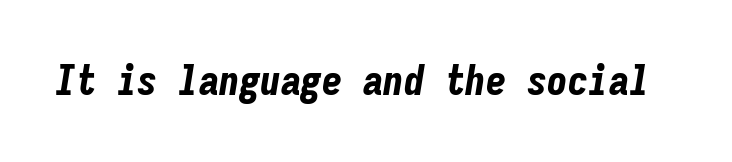
The image shows 41 px bold, condensed type, italic (leaning right), monospaced; set normal letter spacing, not underlined; low stroke contrast and a medium x-height.
